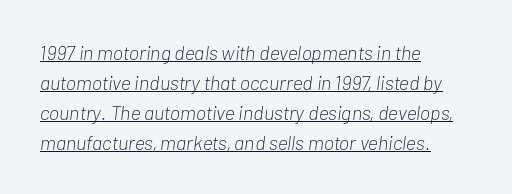
Q: Is the text bold? A: No.
Q: Is the text italic (slanted)? A: Yes, it leans right by about 7 degrees.
Q: Is the text underlined? A: Yes.
Q: How is the paragraph aligned? A: Left-aligned.
Q: Is the spacing between letters normal or unusually wide? A: Normal.
Q: Is the spacing between lines tight, normal or loose? A: Normal.
